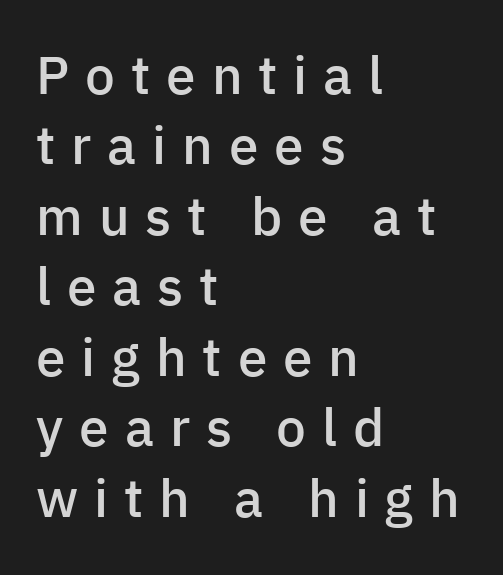
The image shows 53 px semibold sans-serif type, upright; set left-aligned, normal line spacing (1.33x), unusually wide letter spacing (+0.3 em), not underlined; low stroke contrast and a medium x-height.
